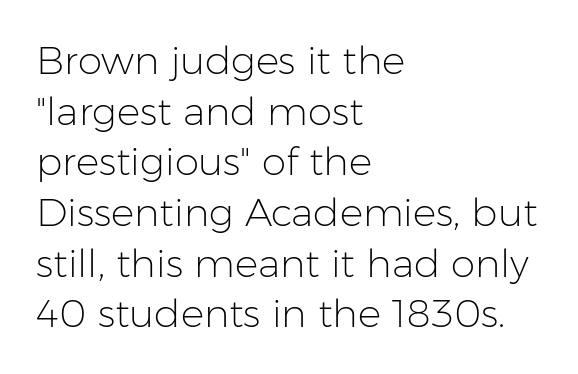
{"serif": "no", "italic": "no", "bold": "no", "weight": "light", "width": "normal", "stroke_contrast": "low", "x_height": "medium", "monospaced": "no", "underline": "no", "align": "left", "line_spacing": "normal", "line_spacing_ratio": 1.3, "letter_spacing": "normal", "letter_spacing_em": 0.0, "glyph_px": 39}
